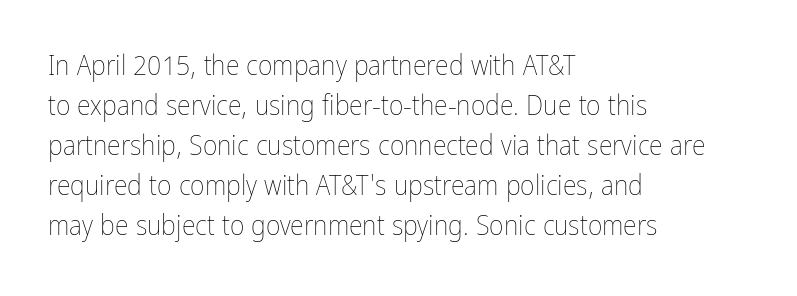
The image shows 28 px thin, condensed type, upright; set left-aligned, normal line spacing (1.43x), normal letter spacing, not underlined; low stroke contrast and a medium x-height.
